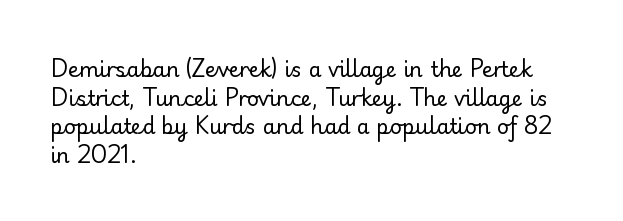
The image shows 21 px text type, upright; set left-aligned, normal line spacing (1.36x), normal letter spacing, not underlined.
